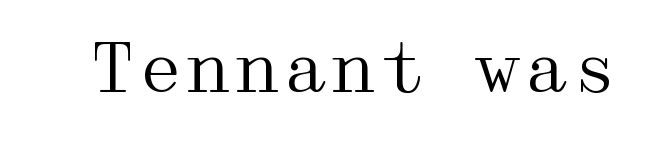
The image shows 69 px regular-weight, wide serif type, upright; set normal letter spacing, not underlined; medium stroke contrast and a medium x-height.
